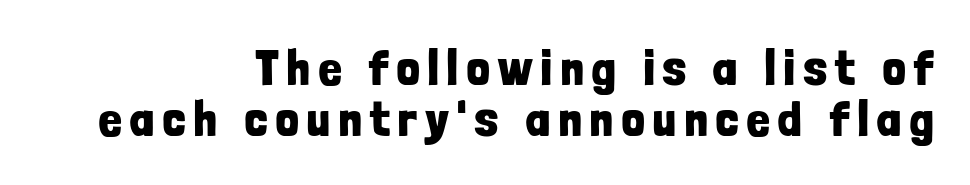
Q: Is the text bold? A: Yes.
Q: Is the text italic (slanted)? A: No, it is upright.
Q: Is the typeface a serif or a sans-serif typeface? A: Sans-serif.
Q: Is the text underlined? A: No.
Q: How is the paragraph aligned? A: Right-aligned.
Q: Is the spacing between lines tight, normal or loose? A: Tight.
Q: Width (condensed, normal, or wide)? A: Condensed.
Q: Stroke contrast? A: Low.
Q: x-height? A: Medium.
Q: Monospaced? A: No.
